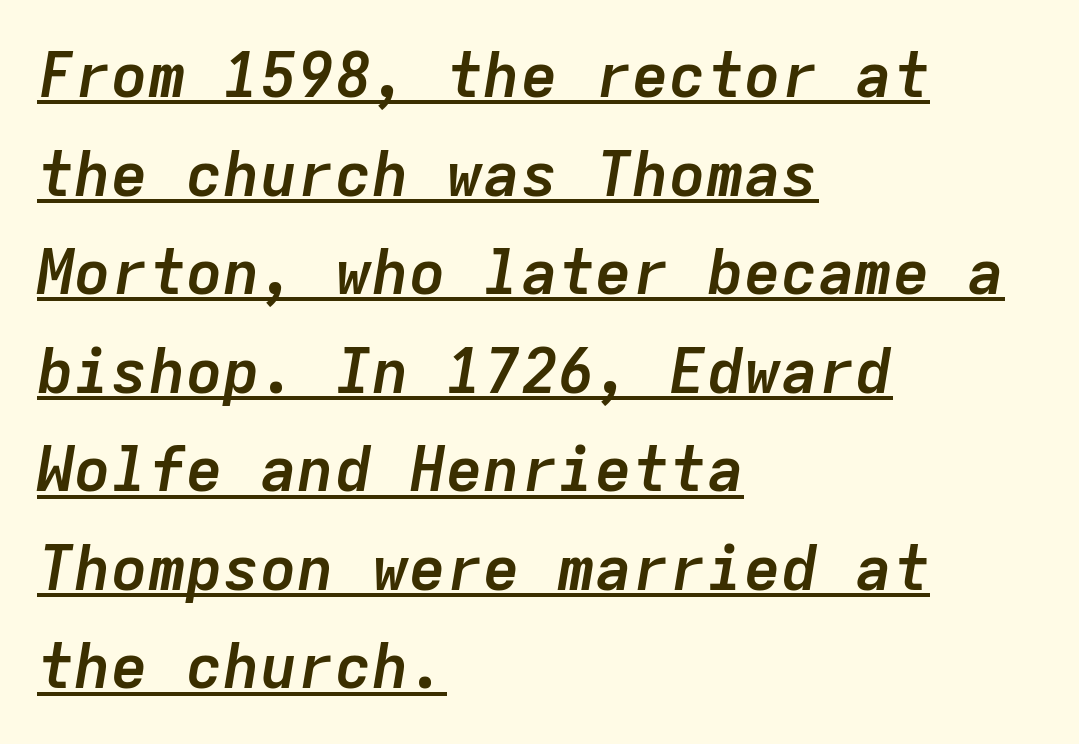
{"italic": "yes", "lean": "right", "slant_degrees": 9, "bold": "yes", "weight": "semibold", "width": "normal", "stroke_contrast": "low", "x_height": "medium", "monospaced": "yes", "underline": "yes", "align": "left", "line_spacing": "normal", "line_spacing_ratio": 1.59, "letter_spacing": "normal", "letter_spacing_em": 0.0, "glyph_px": 62}
